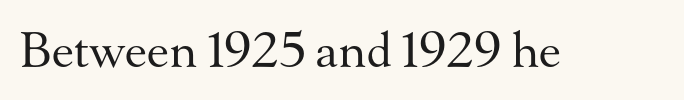
{"serif": "yes", "italic": "no", "bold": "no", "weight": "regular", "width": "normal", "stroke_contrast": "medium", "x_height": "small", "monospaced": "no", "underline": "no", "letter_spacing": "normal", "letter_spacing_em": 0.0, "glyph_px": 48}
